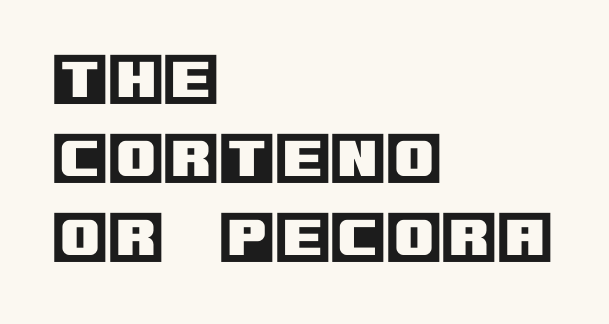
Q: Is the text italic (slanted)? A: No, it is upright.
Q: Is the text underlined? A: No.
Q: How is the paragraph aligned? A: Left-aligned.
Q: Is the spacing between letters normal or unusually wide? A: Normal.
Q: Is the spacing between lines tight, normal or loose? A: Normal.
Q: Width (condensed, normal, or wide)? A: Normal.
Q: x-height? A: Large.
